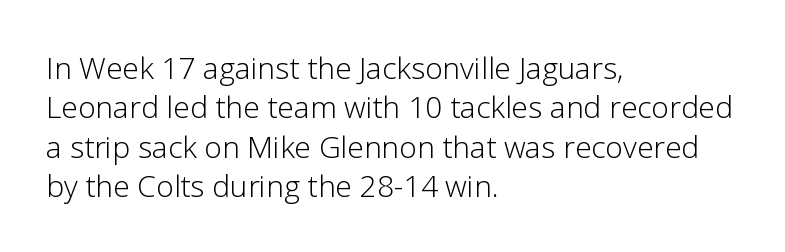
The image shows 30 px light sans-serif type, upright; set left-aligned, normal line spacing (1.31x), normal letter spacing, not underlined; low stroke contrast and a medium x-height.
